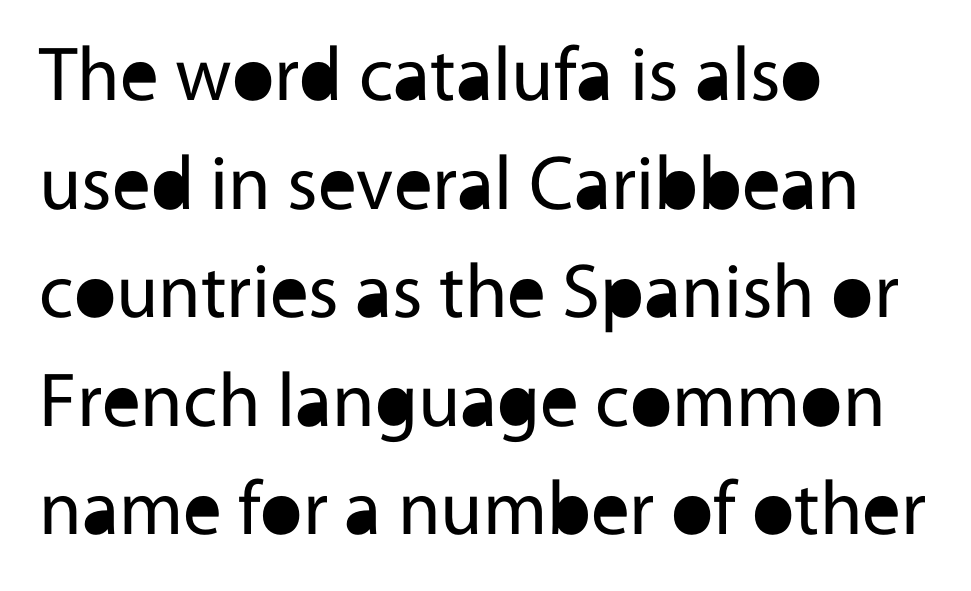
{"serif": "no", "italic": "no", "bold": "no", "weight": "regular", "width": "normal", "x_height": "medium", "monospaced": "no", "underline": "no", "align": "left", "line_spacing": "normal", "line_spacing_ratio": 1.41, "letter_spacing": "normal", "letter_spacing_em": 0.0, "glyph_px": 77}
